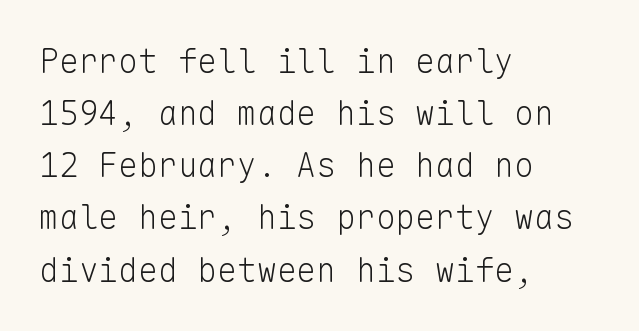
Quick note: not italic, upright. Regarding serifs, this sample does without them. Unmarked baselines from the first word to the last. The face used here is rendered with its standard letterfit. The space between consecutive lines is moderate.
